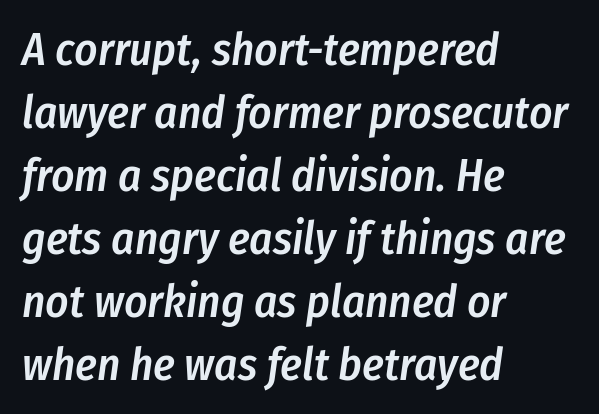
The image shows 45 px semibold, condensed type, italic (leaning right); set left-aligned, normal line spacing (1.4x), normal letter spacing, not underlined; low stroke contrast and a medium x-height.
